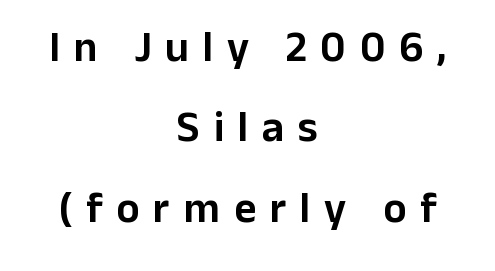
Q: Is the text italic (slanted)? A: No, it is upright.
Q: Is the typeface a serif or a sans-serif typeface? A: Sans-serif.
Q: Is the text underlined? A: No.
Q: How is the paragraph aligned? A: Centered.
Q: Is the spacing between letters normal or unusually wide? A: Unusually wide.
Q: Width (condensed, normal, or wide)? A: Normal.
Q: Stroke contrast? A: Low.
Q: x-height? A: Medium.
Q: Monospaced? A: No.
